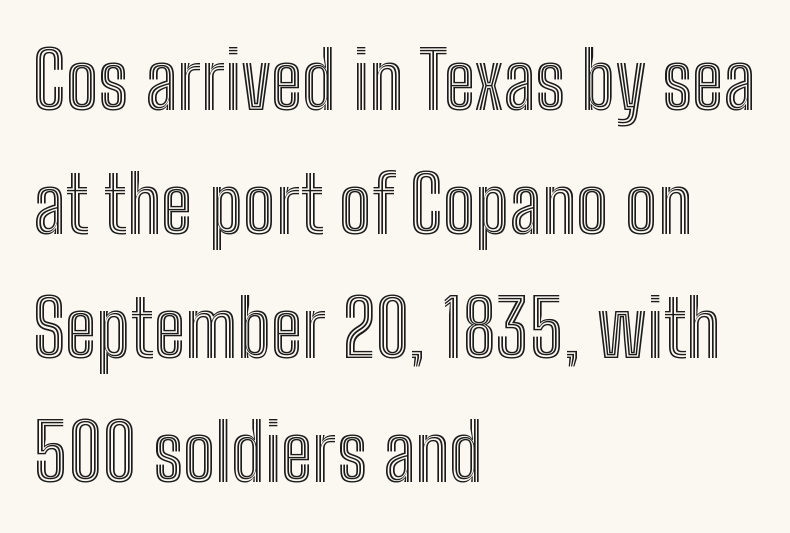
The image shows 78 px condensed type, upright; set left-aligned, normal line spacing (1.59x), normal letter spacing, not underlined; a medium x-height.
